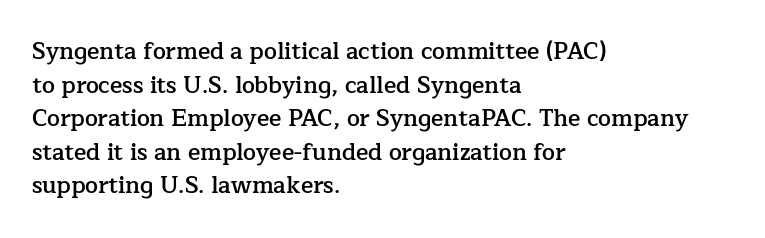
The image shows 23 px text type, upright; set left-aligned, normal line spacing (1.46x), normal letter spacing, not underlined.
